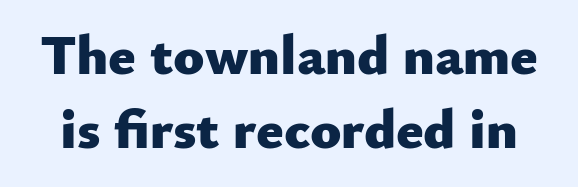
{"serif": "no", "italic": "no", "bold": "yes", "weight": "heavy", "width": "normal", "stroke_contrast": "low", "x_height": "small", "monospaced": "no", "underline": "no", "line_spacing": "normal", "line_spacing_ratio": 1.29, "letter_spacing": "normal", "letter_spacing_em": 0.0, "glyph_px": 57}
